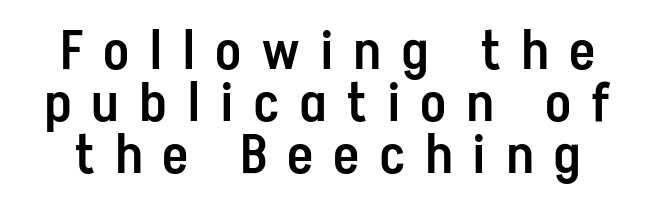
The image shows 54 px semibold, condensed sans-serif type, upright; set tight line spacing (0.96x), unusually wide letter spacing (+0.4 em), not underlined; low stroke contrast and a medium x-height.
